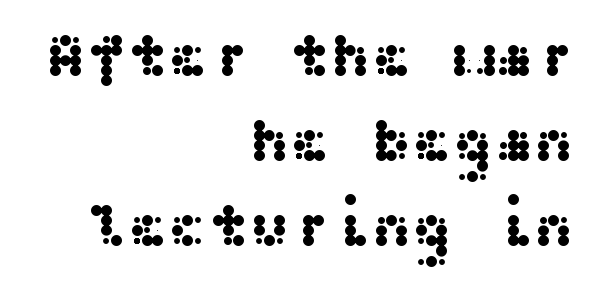
Underline: absent. Look at the tracking — it's just the regular setting, nothing added. You can tell it's not italic because the verticals are truly vertical. You can tell from the bare stems that sans-serif type was used. A normal amount of white space separates one row of letters from the next. The rendering anchors every line to the right-hand side.
